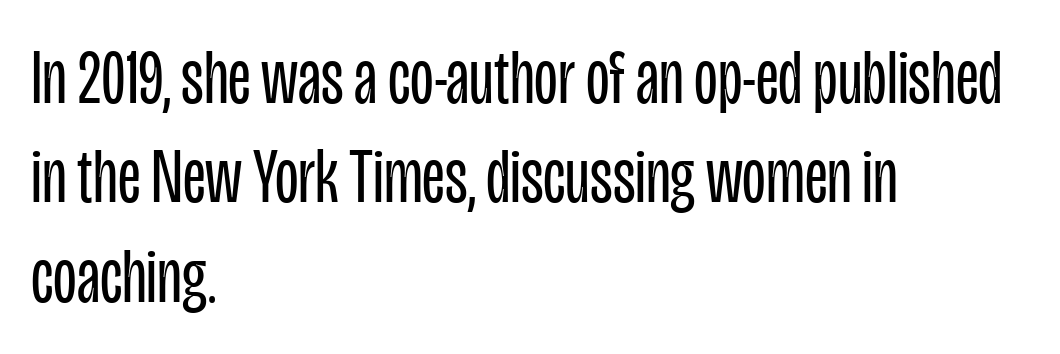
The image shows 77 px regular-weight, condensed sans-serif type, upright; set left-aligned, normal line spacing (1.29x), normal letter spacing, not underlined; low stroke contrast and a large x-height.
